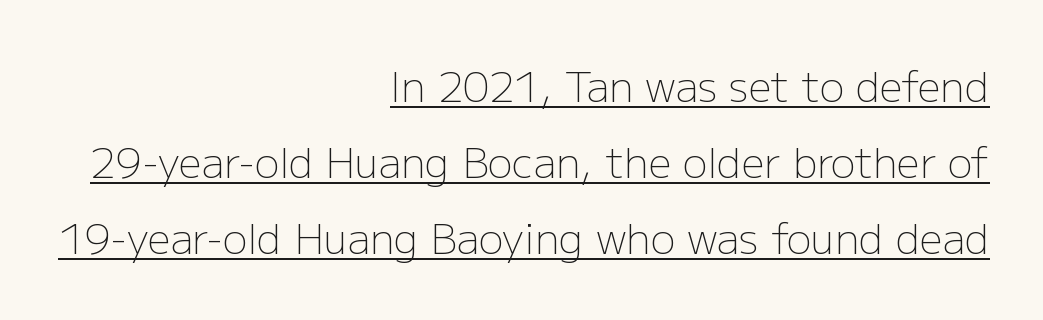
The image shows 41 px light sans-serif type, upright; set right-aligned, line spacing 1.85x, normal letter spacing, underlined; low stroke contrast and a medium x-height.
